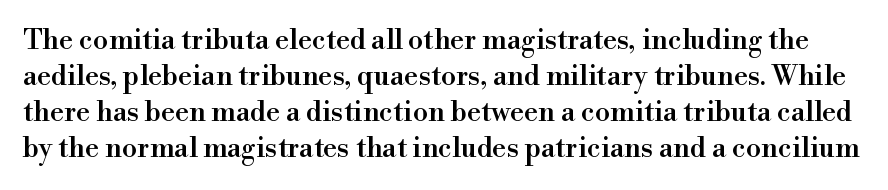
Q: Is the text italic (slanted)? A: No, it is upright.
Q: Is the typeface a serif or a sans-serif typeface? A: Serif.
Q: Is the text underlined? A: No.
Q: Is the spacing between letters normal or unusually wide? A: Normal.
Q: Is the spacing between lines tight, normal or loose? A: Normal.
Q: Width (condensed, normal, or wide)? A: Normal.
Q: x-height? A: Small.
Q: Monospaced? A: No.
